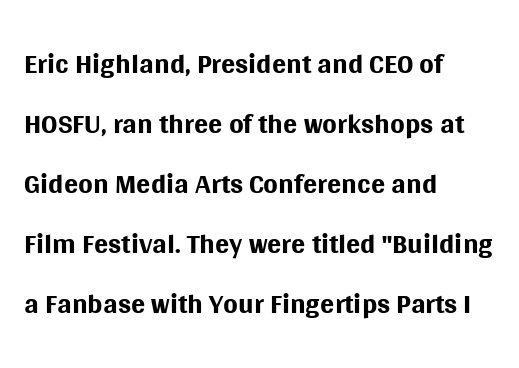
Ordinary non-slanted type is in use. Letterform terminals end flat and unadorned throughout the passage. These glyphs show unthickened strokes, regular width or finer. One-word summary of the alignment: left.
